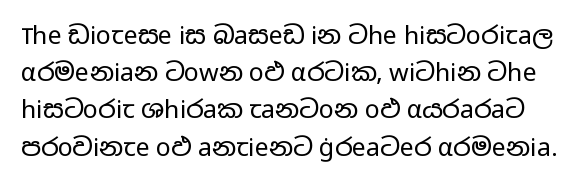
{"italic": "no", "bold": "no", "underline": "no", "line_spacing": "normal", "line_spacing_ratio": 1.49, "letter_spacing": "normal", "letter_spacing_em": 0.0, "glyph_px": 25}
